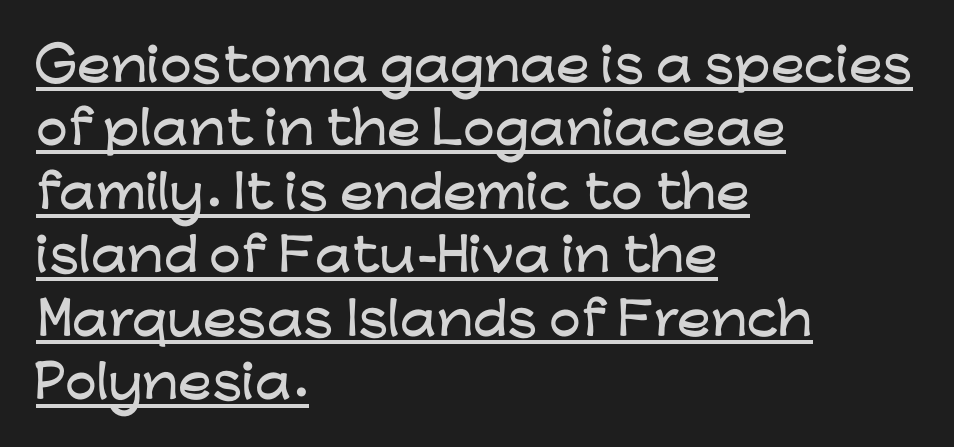
The image shows 45 px wide sans-serif type, upright; set left-aligned, normal line spacing (1.41x), normal letter spacing, underlined; low stroke contrast and a medium x-height.
